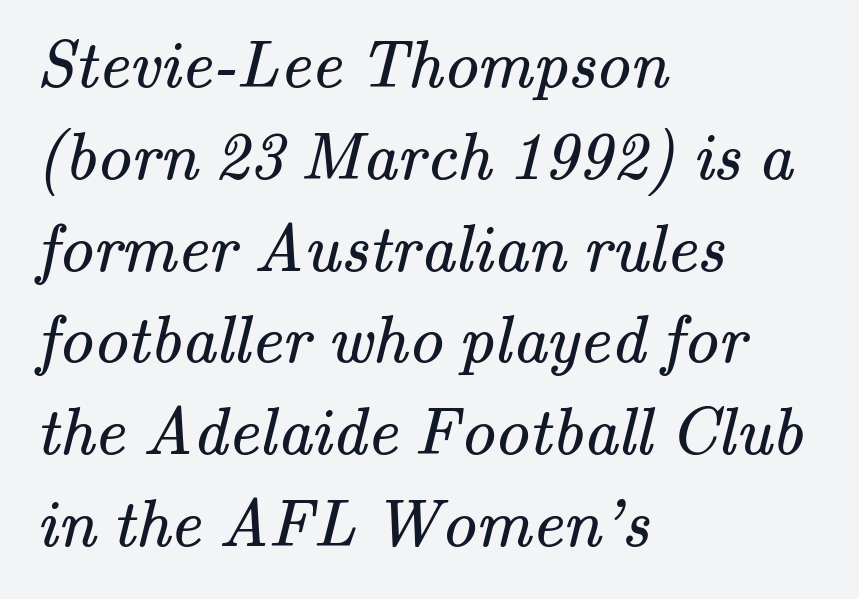
{"serif": "yes", "bold": "no", "weight": "regular", "width": "normal", "stroke_contrast": "medium", "x_height": "small", "monospaced": "no", "underline": "no", "align": "left", "line_spacing": "normal", "line_spacing_ratio": 1.35, "letter_spacing": "normal", "letter_spacing_em": 0.0, "glyph_px": 68}
